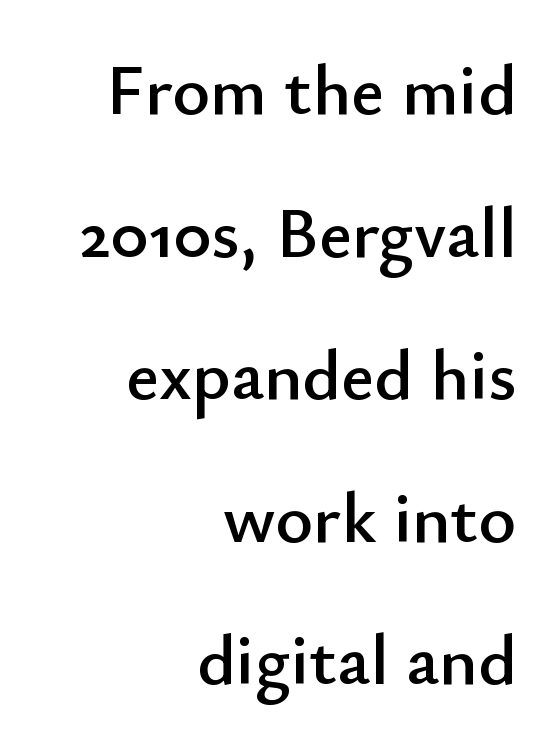
The image shows 72 px sans-serif type, upright; set right-aligned, loose line spacing (1.98x), normal letter spacing, not underlined; low stroke contrast and a small x-height.
